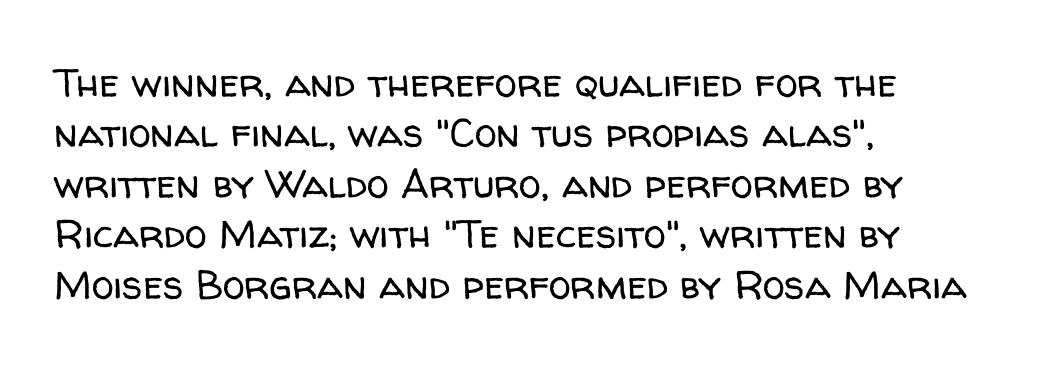
This sample has the flowing, uneven cadence of proportional lettering. You can tell from the bare stems that sans-serif type was used. The space beneath each line is pristine and unruled. Every character sits straight up, as roman type does. In terms of leading, this rendering sits right in the middle.
